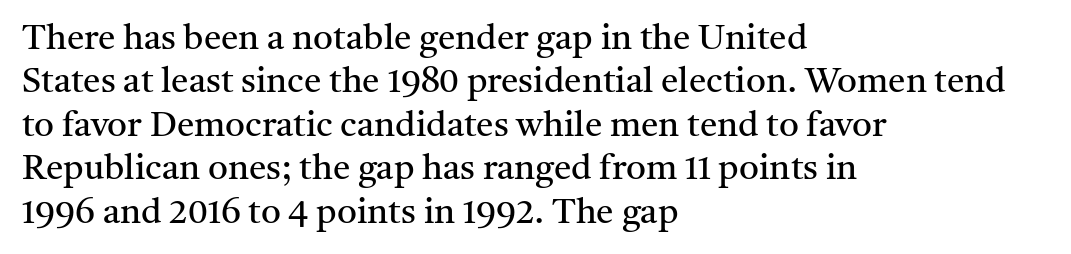
Caption: face not bold, strokes unweighted. The letters advance in unequal steps, a hallmark of proportional type. Note: serifs present on the glyphs. Notice how the stems are strictly vertical — no italics here.
